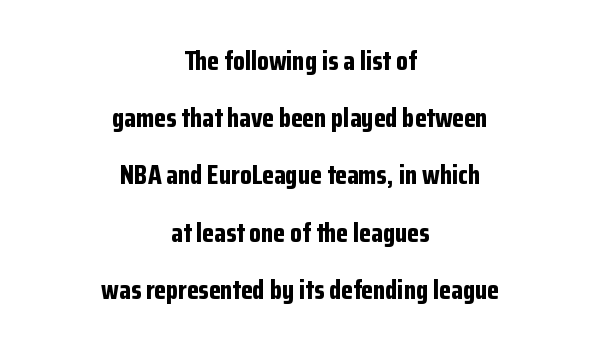
Q: Is the text bold? A: Yes.
Q: Is the text italic (slanted)? A: No, it is upright.
Q: Is the text underlined? A: No.
Q: How is the paragraph aligned? A: Centered.
Q: Is the spacing between letters normal or unusually wide? A: Normal.
Q: Is the spacing between lines tight, normal or loose? A: Loose.
